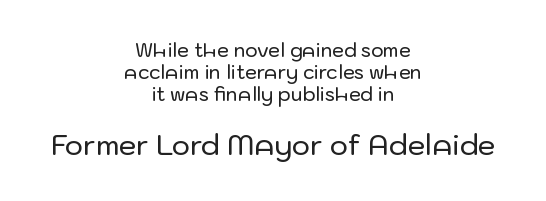
{"serif": "no", "italic": "no", "width": "normal", "stroke_contrast": "low", "x_height": "medium", "monospaced": "no", "underline": "no", "align": "center", "line_spacing_ratio": 1.17, "letter_spacing": "normal", "letter_spacing_em": 0.0, "larger_block": "second", "size_ratio": 1.47, "glyph_px": 28}
